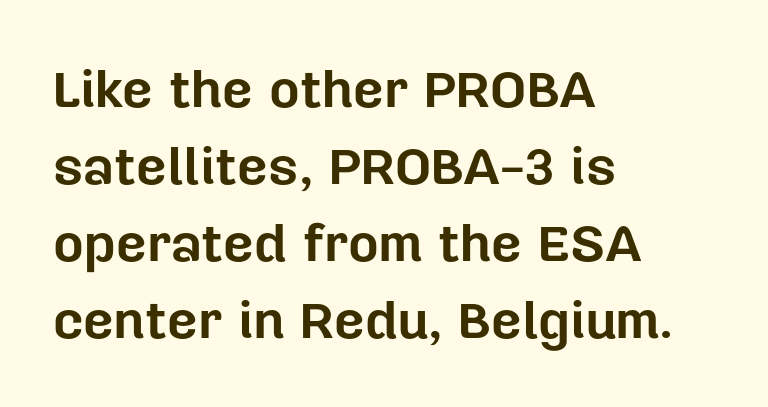
The image shows 53 px bold sans-serif type, upright; set left-aligned, normal line spacing (1.45x), normal letter spacing, not underlined; low stroke contrast and a medium x-height.
